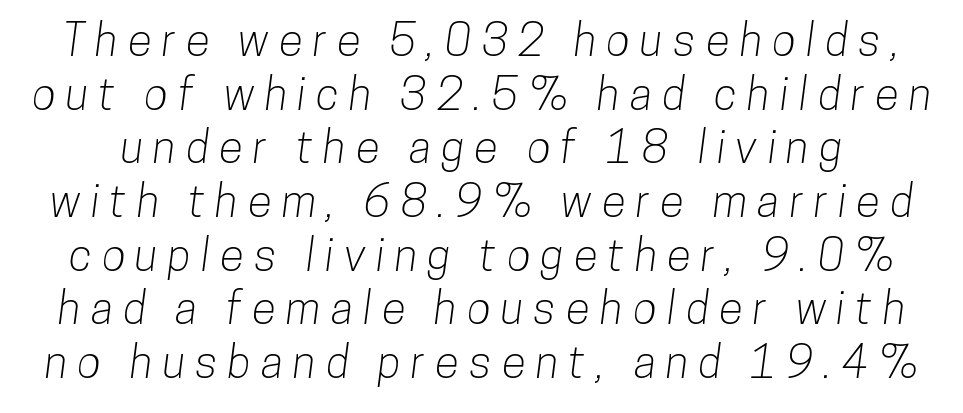
Q: Is the typeface a serif or a sans-serif typeface? A: Sans-serif.
Q: Is the text underlined? A: No.
Q: Is the spacing between letters normal or unusually wide? A: Unusually wide.
Q: Width (condensed, normal, or wide)? A: Condensed.
Q: Stroke contrast? A: Low.
Q: x-height? A: Medium.
Q: Monospaced? A: No.
